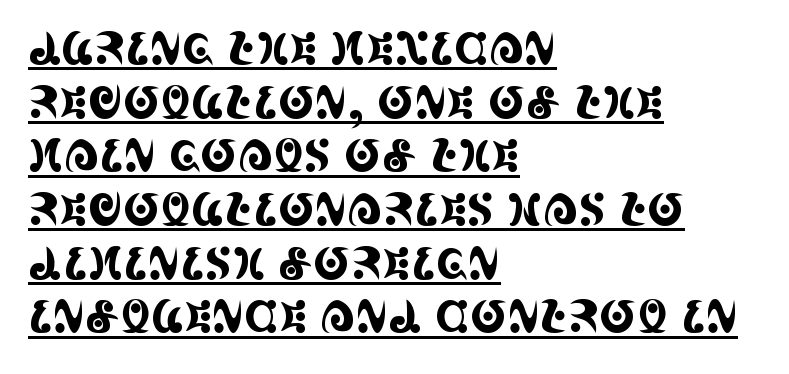
The image shows 44 px condensed serif type, upright; set left-aligned, line spacing 1.22x, normal letter spacing, underlined; a large x-height.
